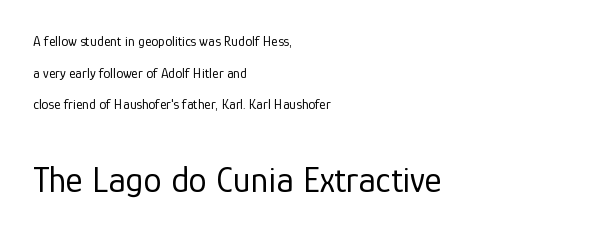
The image shows 37 px regular-weight sans-serif type, upright; set left-aligned, loose line spacing (2.26x), normal letter spacing, not underlined; the second (bottom) block is 2.64x larger; low stroke contrast and a medium x-height.
